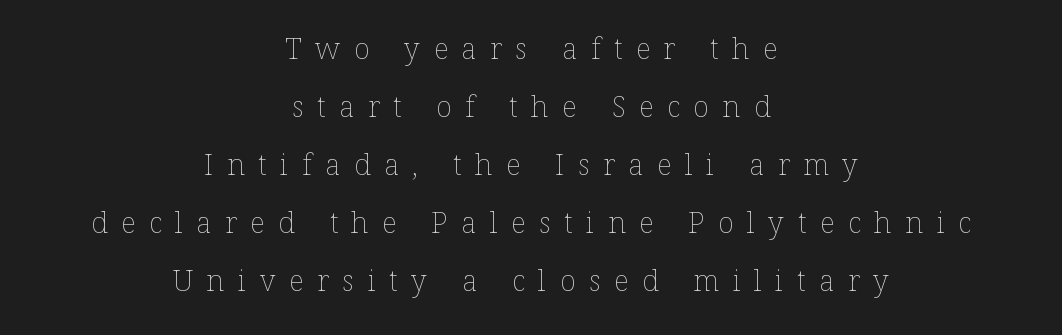
The image shows 29 px thin type, upright; set centered, loose line spacing (2.0x), unusually wide letter spacing (+0.47 em), not underlined; low stroke contrast and a medium x-height.
